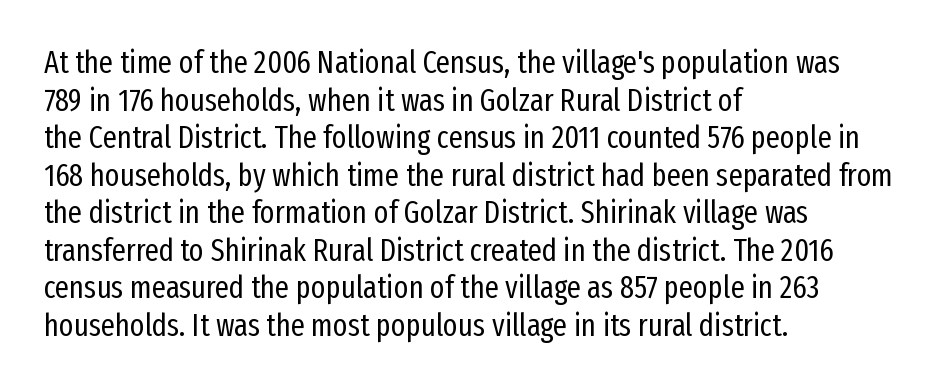
The image shows 31 px regular-weight, condensed sans-serif type, upright; set left-aligned, line spacing 1.21x, normal letter spacing, not underlined; low stroke contrast and a medium x-height.
